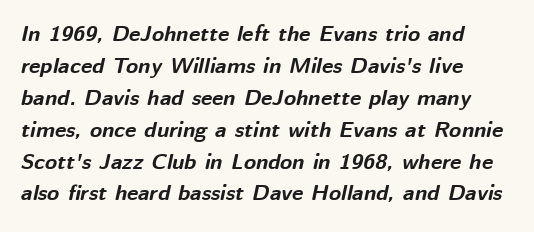
{"italic": "yes", "lean": "right", "slant_degrees": 12, "bold": "yes", "underline": "no", "align": "left", "line_spacing": "normal", "line_spacing_ratio": 1.45, "letter_spacing": "normal", "letter_spacing_em": 0.0, "glyph_px": 22}
